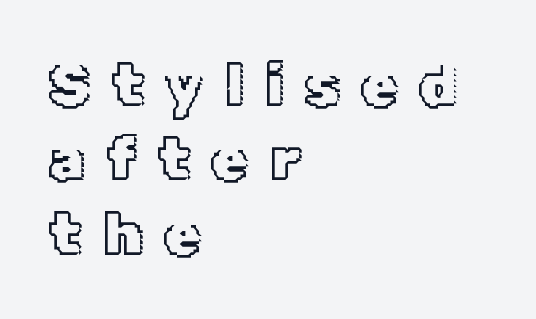
{"italic": "no", "width": "normal", "x_height": "medium", "monospaced": "no", "underline": "no", "align": "left", "line_spacing_ratio": 1.24, "letter_spacing": "wide", "letter_spacing_em": 0.35, "glyph_px": 60}
